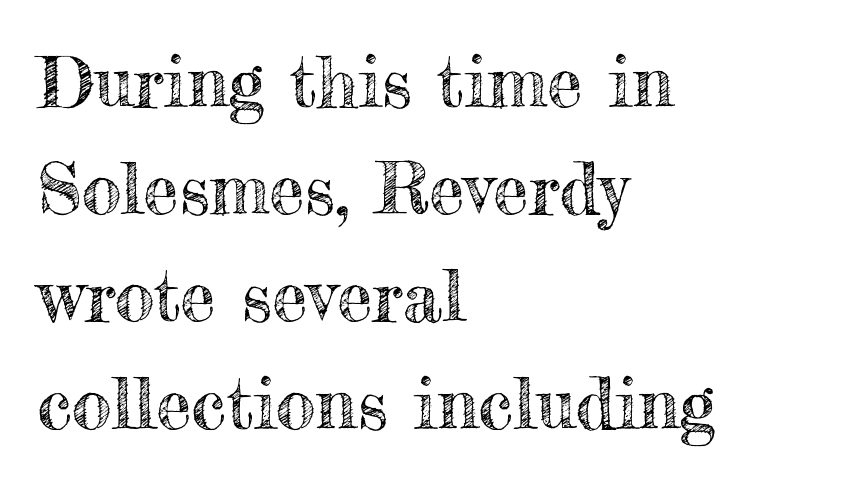
{"italic": "no", "width": "normal", "x_height": "small", "monospaced": "no", "underline": "no", "align": "left", "line_spacing": "normal", "line_spacing_ratio": 1.51, "letter_spacing": "normal", "letter_spacing_em": 0.0, "glyph_px": 71}
